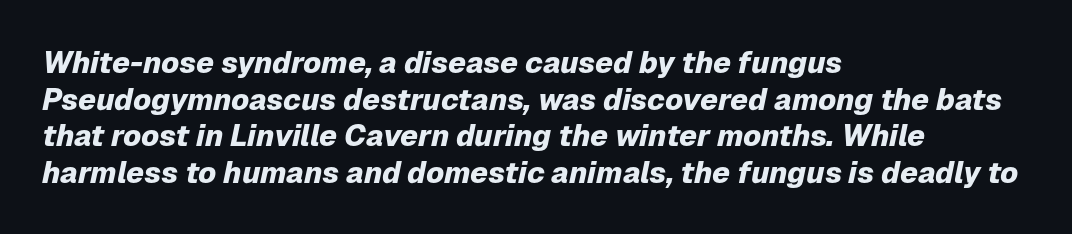
{"italic": "yes", "lean": "right", "slant_degrees": 12, "bold": "yes", "weight": "heavy", "width": "normal", "stroke_contrast": "low", "x_height": "medium", "monospaced": "no", "underline": "no", "align": "left", "line_spacing_ratio": 1.22, "letter_spacing": "normal", "letter_spacing_em": 0.0, "glyph_px": 30}
